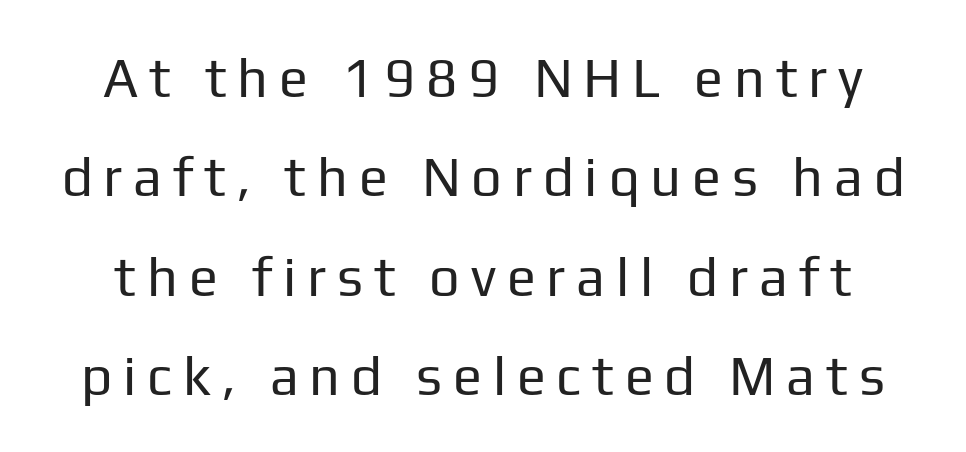
{"serif": "no", "italic": "no", "bold": "no", "weight": "regular", "width": "normal", "stroke_contrast": "low", "x_height": "medium", "monospaced": "no", "underline": "no", "line_spacing_ratio": 1.84, "letter_spacing": "wide", "letter_spacing_em": 0.2, "glyph_px": 54}
